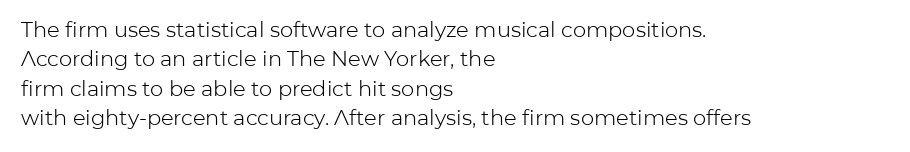
{"italic": "no", "bold": "no", "underline": "no", "align": "left", "line_spacing": "normal", "line_spacing_ratio": 1.4, "letter_spacing": "normal", "letter_spacing_em": 0.0, "glyph_px": 21}
